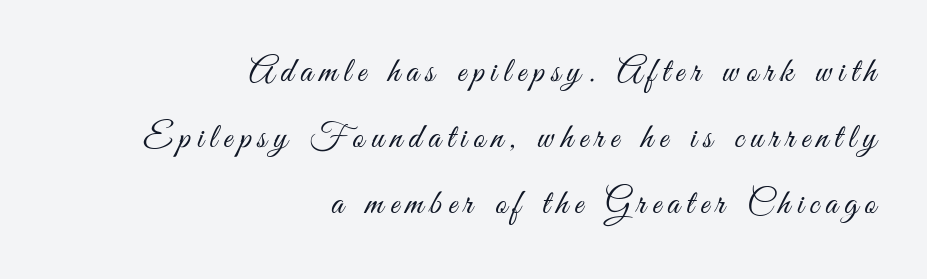
The image shows 35 px light, condensed sans-serif type; set right-aligned, line spacing 1.89x, not underlined; medium stroke contrast and a small x-height.
